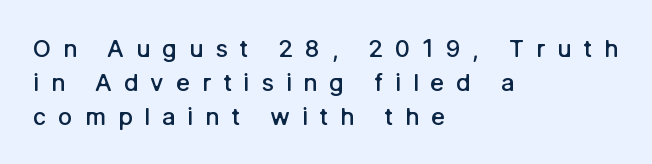
{"italic": "no", "bold": "semi", "underline": "no", "align": "left", "line_spacing": "normal", "line_spacing_ratio": 1.41, "letter_spacing": "wide", "letter_spacing_em": 0.49, "glyph_px": 24}
